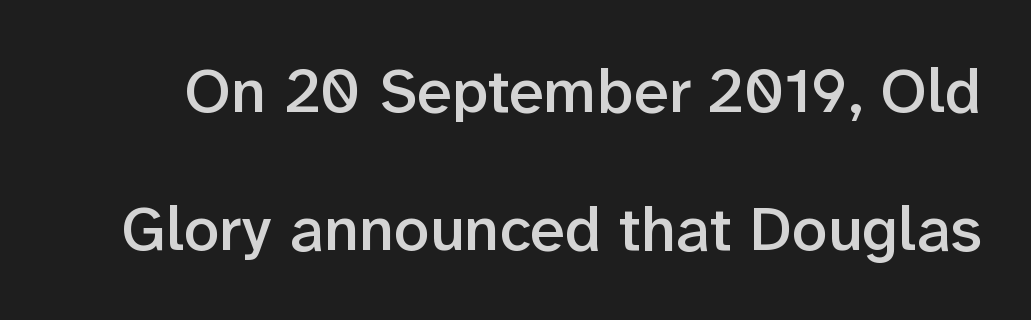
{"serif": "no", "italic": "no", "bold": "semi", "weight": "semibold", "width": "normal", "stroke_contrast": "low", "x_height": "medium", "monospaced": "no", "underline": "no", "line_spacing": "loose", "line_spacing_ratio": 2.19, "letter_spacing": "normal", "letter_spacing_em": 0.0, "glyph_px": 63}
